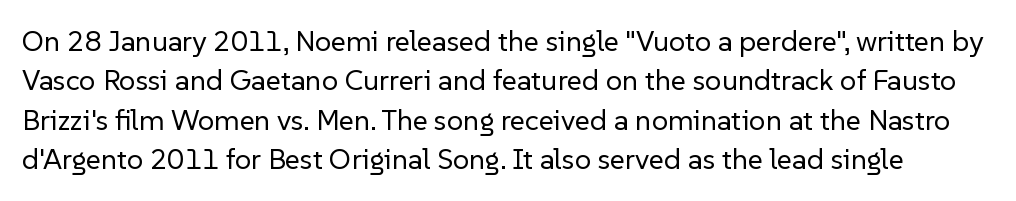
Q: Is the text bold? A: No.
Q: Is the text italic (slanted)? A: No, it is upright.
Q: Is the typeface a serif or a sans-serif typeface? A: Sans-serif.
Q: Is the text underlined? A: No.
Q: Is the spacing between letters normal or unusually wide? A: Normal.
Q: Is the spacing between lines tight, normal or loose? A: Normal.
Q: Width (condensed, normal, or wide)? A: Normal.
Q: Stroke contrast? A: Low.
Q: x-height? A: Medium.
Q: Monospaced? A: No.
